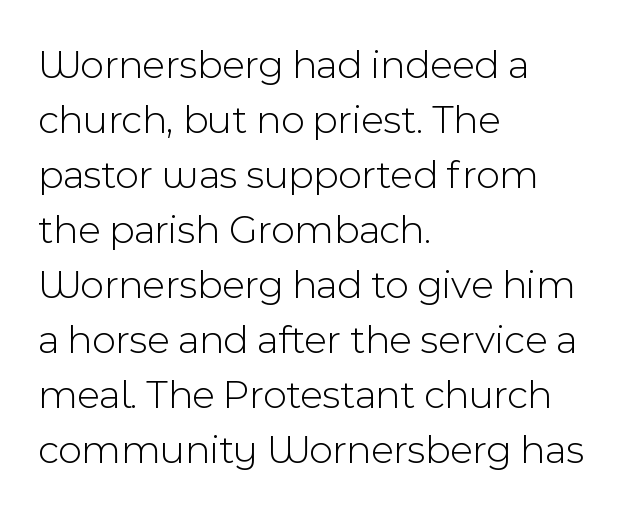
The image shows 41 px light sans-serif type, upright; set left-aligned, normal line spacing (1.34x), normal letter spacing, not underlined; a medium x-height.
